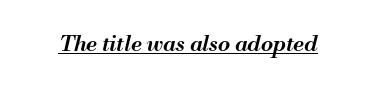
Q: Is the text bold? A: Semi-bold.
Q: Is the text italic (slanted)? A: Yes, it leans right by about 13 degrees.
Q: Is the text underlined? A: Yes.
Q: Is the spacing between letters normal or unusually wide? A: Normal.
